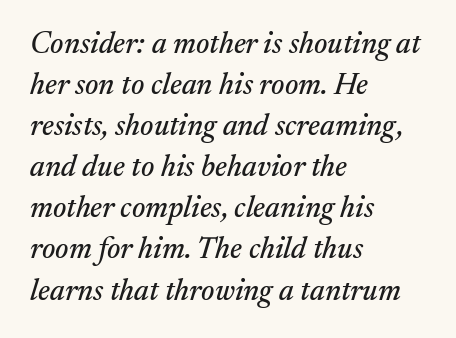
The image shows 30 px serif type, italic (leaning right); set left-aligned, normal line spacing (1.37x), normal letter spacing, not underlined; medium stroke contrast and a medium x-height.
